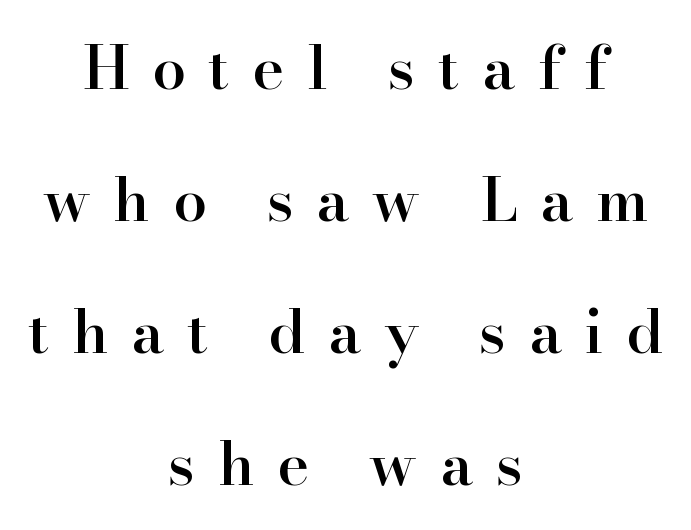
One glance says open: line gaps are wider than usual. You could not count columns in this text — the font is proportionally spaced. The letterforms stand isolated, each surrounded by extra space. Does the weight exceed regular? Yes, but only to semibold.
